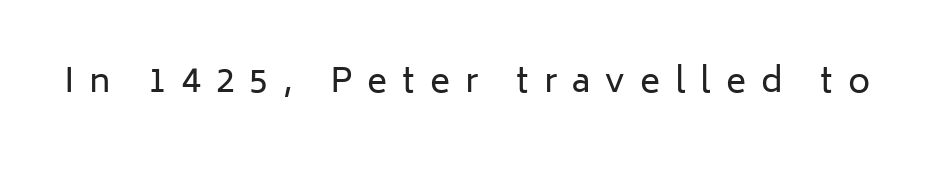
The gaps between neighbouring characters are conspicuously large. Anything drawn beneath the words? Only blank space. Ink coverage per letter is moderate at most. The type family on display is of the sans-serif kind. The font's upright variant was chosen for this text. You could not count columns in this text — the font is proportionally spaced.
